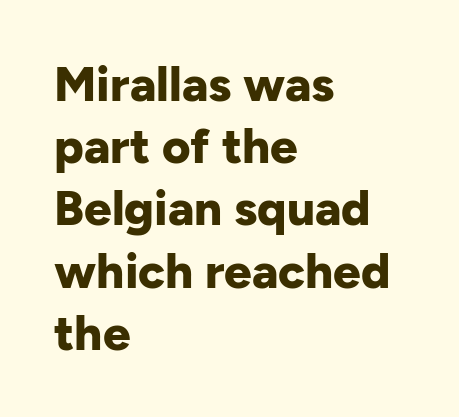
Q: Is the text bold? A: Yes.
Q: Is the text italic (slanted)? A: No, it is upright.
Q: Is the typeface a serif or a sans-serif typeface? A: Sans-serif.
Q: Is the text underlined? A: No.
Q: How is the paragraph aligned? A: Left-aligned.
Q: Is the spacing between letters normal or unusually wide? A: Normal.
Q: Is the spacing between lines tight, normal or loose? A: Normal.
Q: Width (condensed, normal, or wide)? A: Normal.
Q: Stroke contrast? A: Low.
Q: x-height? A: Medium.
Q: Monospaced? A: No.
